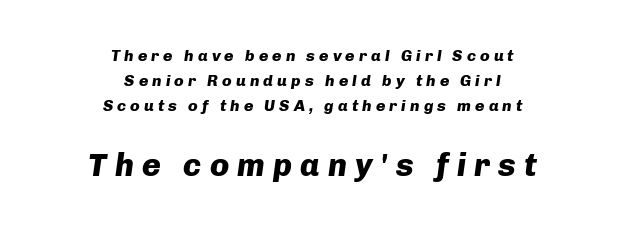
{"italic": "yes", "lean": "right", "slant_degrees": 8, "bold": "yes", "weight": "heavy", "width": "normal", "stroke_contrast": "low", "x_height": "medium", "monospaced": "no", "underline": "no", "align": "center", "line_spacing": "normal", "line_spacing_ratio": 1.55, "letter_spacing": "wide", "letter_spacing_em": 0.25, "larger_block": "second", "size_ratio": 2.0, "glyph_px": 32}
